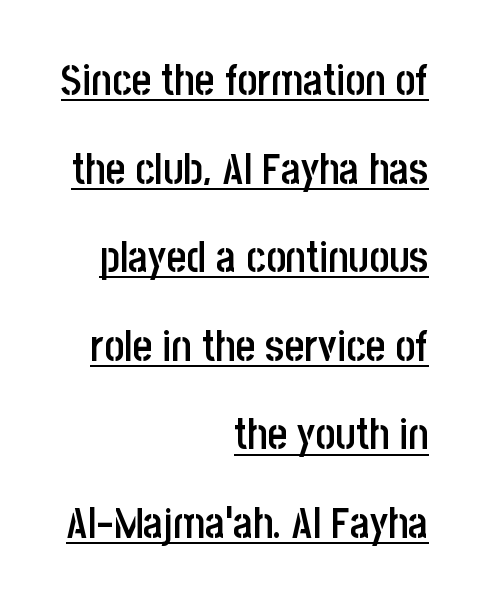
The image shows 43 px semibold, condensed sans-serif type, upright; set right-aligned, loose line spacing (2.06x), normal letter spacing, underlined; low stroke contrast and a large x-height.
